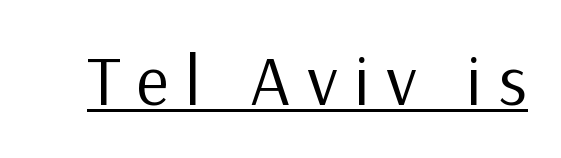
These lines are rendered in a variable-pitch font. No italicization has been applied; the sample stays upright. In designer terms, the underline attribute is active on this setting. Stroke mass is kept to a normal reading level or below. Letterform terminals end flat and unadorned throughout the passage.
